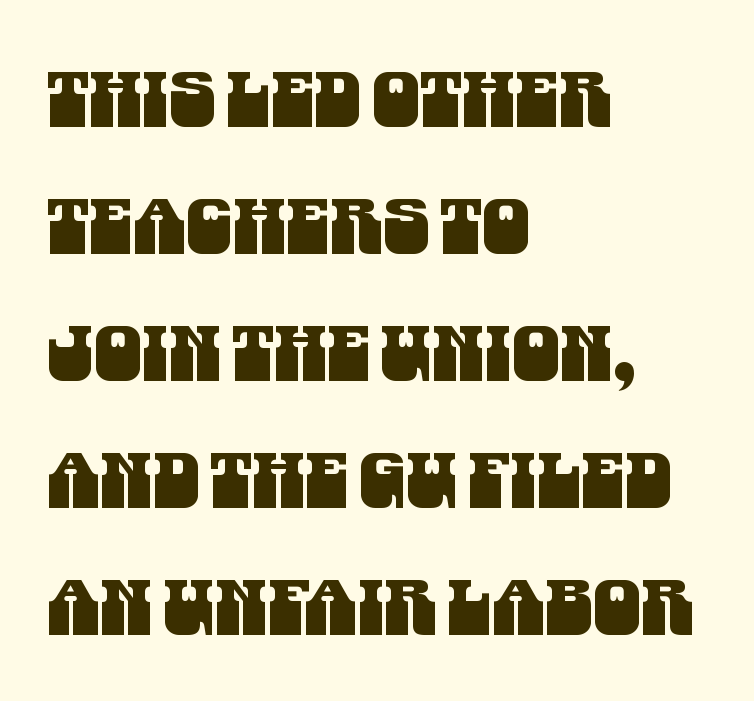
{"serif": "no", "width": "condensed", "stroke_contrast": "medium", "x_height": "large", "monospaced": "no", "underline": "no", "align": "left", "line_spacing": "normal", "line_spacing_ratio": 1.67, "letter_spacing": "normal", "letter_spacing_em": 0.0, "glyph_px": 76}
